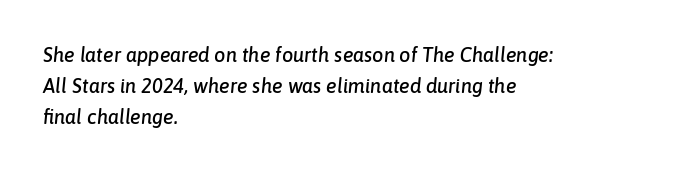
{"italic": "yes", "lean": "right", "slant_degrees": 6, "underline": "no", "align": "left", "line_spacing": "normal", "line_spacing_ratio": 1.55, "letter_spacing": "normal", "letter_spacing_em": 0.0, "glyph_px": 20}
